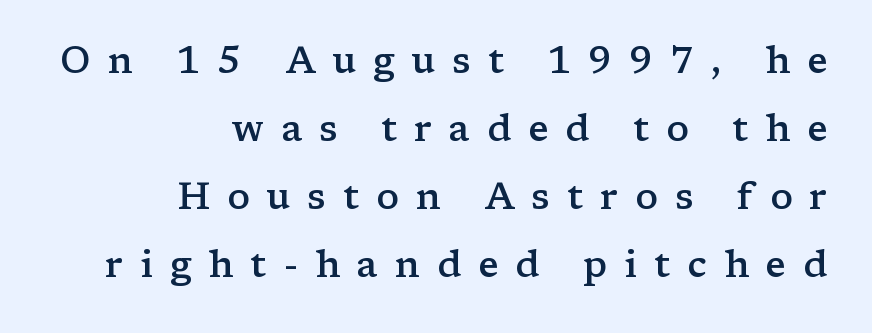
Q: Is the text bold? A: Semi-bold.
Q: Is the text italic (slanted)? A: No, it is upright.
Q: Is the typeface a serif or a sans-serif typeface? A: Serif.
Q: Is the text underlined? A: No.
Q: How is the paragraph aligned? A: Right-aligned.
Q: Is the spacing between letters normal or unusually wide? A: Unusually wide.
Q: Width (condensed, normal, or wide)? A: Wide.
Q: Stroke contrast? A: Low.
Q: x-height? A: Medium.
Q: Monospaced? A: No.
